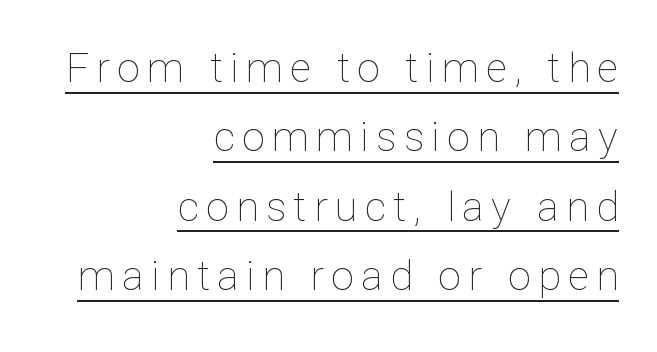
Ink coverage per letter is moderate at most. Typeset ragged left — the right edge is the straight one. You can tell it's not italic because the verticals are truly vertical. Proportional: the letters do not fall into vertical columns. Somebody hit Ctrl+U on this one — the words are underlined. The vertical gap from one line to the next is medium.
